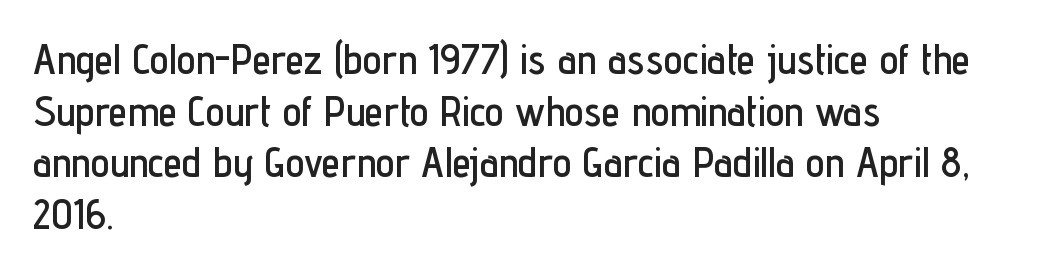
The image shows 42 px condensed sans-serif type, upright; set left-aligned, line spacing 1.23x, normal letter spacing, not underlined; low stroke contrast and a medium x-height.
